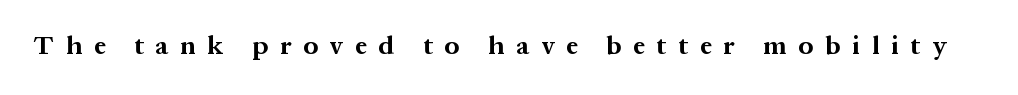
The image shows 26 px bold type, upright; set unusually wide letter spacing (+0.46 em), not underlined.
